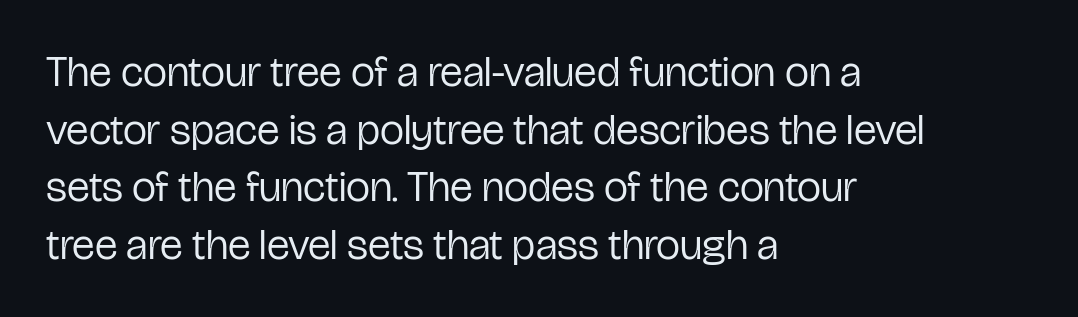
{"serif": "no", "italic": "no", "bold": "no", "weight": "regular", "width": "condensed", "stroke_contrast": "low", "x_height": "medium", "monospaced": "no", "underline": "no", "align": "left", "line_spacing": "normal", "line_spacing_ratio": 1.34, "letter_spacing": "normal", "letter_spacing_em": 0.0, "glyph_px": 43}
